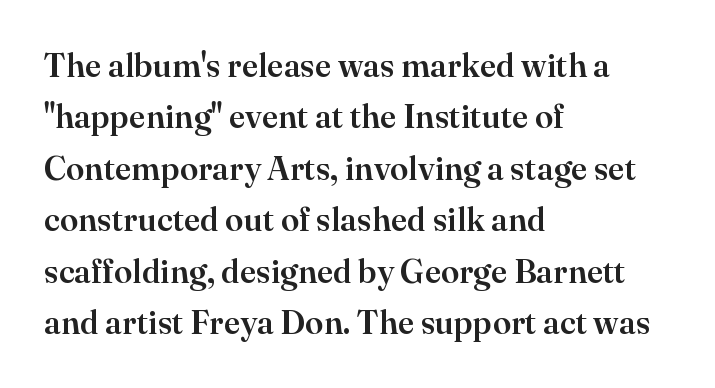
Note the varied advance widths — an 'i' is clearly narrower than an 'm'. Line starts are locked; line ends wander. You could call the tracking neutral — neither tight nor loose. Type style note: has serifs. Evenly set lines give the paragraph a standard silhouette.
